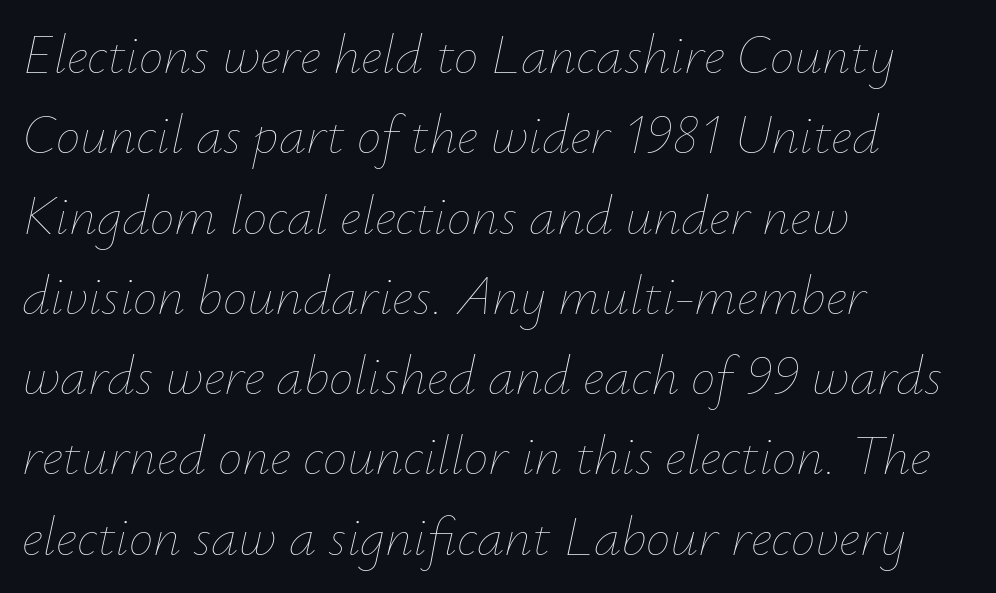
The image shows 55 px thin type, italic (leaning right); set left-aligned, normal line spacing (1.46x), normal letter spacing, not underlined; low stroke contrast and a small x-height.
